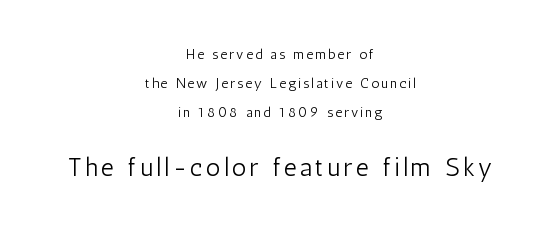
A clean baseline with only descenders dipping below it. Unbolded letterforms with no extra heft. Size contrast runs from small at the top to large at the bottom. The letters stand upright; this is a roman face. These lines stand farther apart than default settings would place them.
